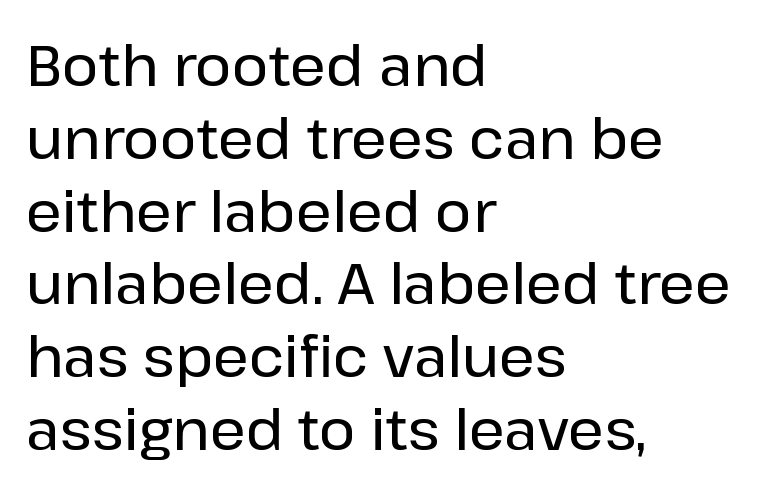
The rendering uses natural spacing where letterforms have individual widths. Type without underlining. Italic? Not at all — the glyphs are vertical. Typeset ragged right — the left edge is the straight one.
